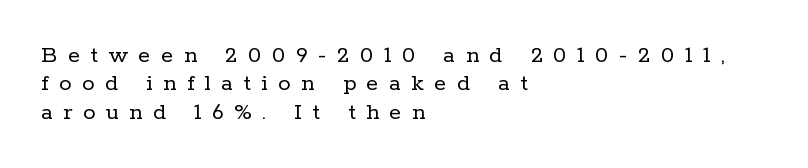
Q: Is the text bold? A: No.
Q: Is the text italic (slanted)? A: No, it is upright.
Q: Is the text underlined? A: No.
Q: How is the paragraph aligned? A: Left-aligned.
Q: Is the spacing between letters normal or unusually wide? A: Unusually wide.
Q: Is the spacing between lines tight, normal or loose? A: Tight.
